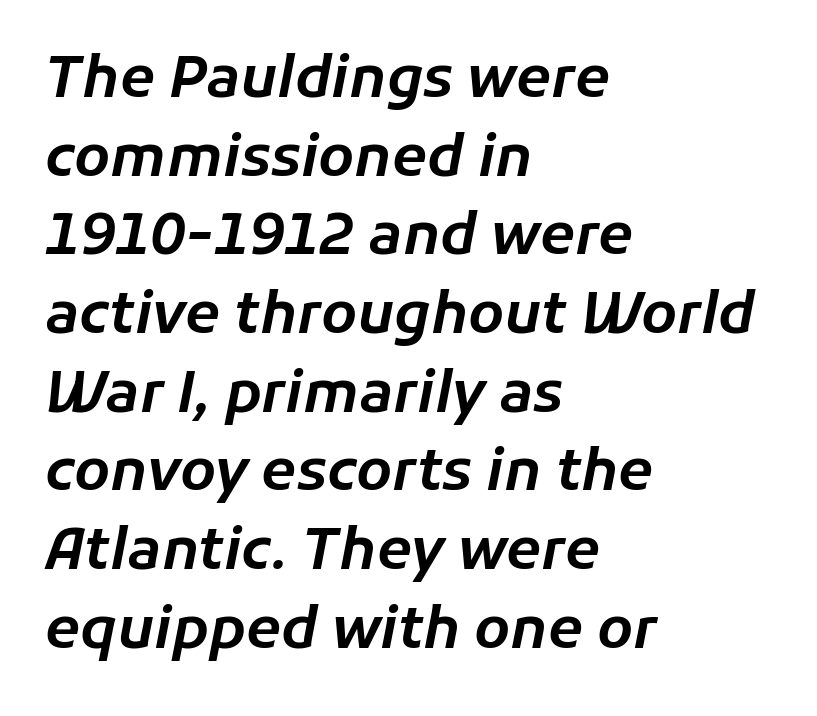
The image shows 57 px text type, italic (leaning right); set left-aligned, normal line spacing (1.38x), normal letter spacing, not underlined; low stroke contrast and a medium x-height.
